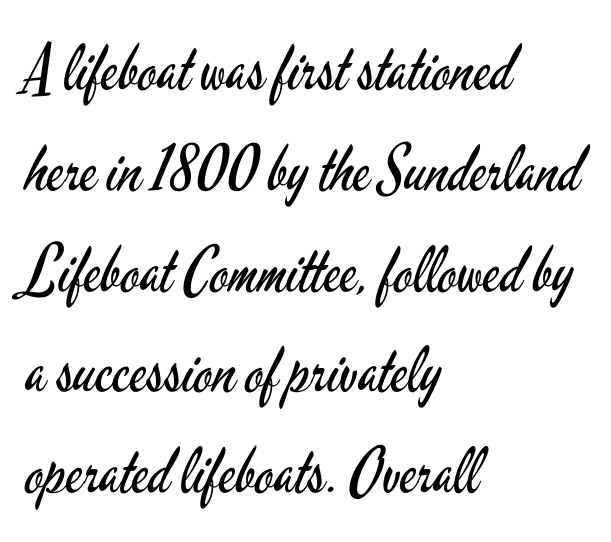
Do the characters align in a grid? No, the font is proportional. Descenders hang freely into open space. The block of text has a typical density, with ordinary space between rows. Layout note: lines flush left. On a weight scale, this lands at 450 or below.
